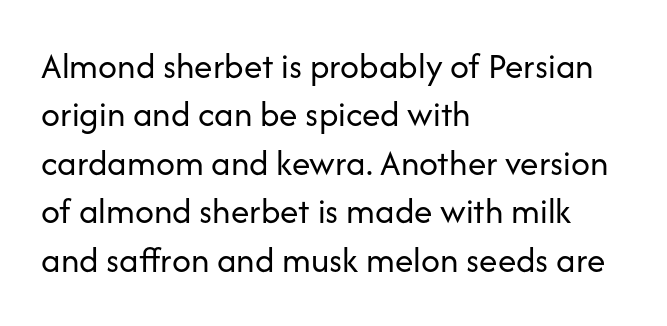
The image shows 37 px regular-weight sans-serif type, upright; set left-aligned, normal line spacing (1.31x), normal letter spacing, not underlined; low stroke contrast and a medium x-height.
